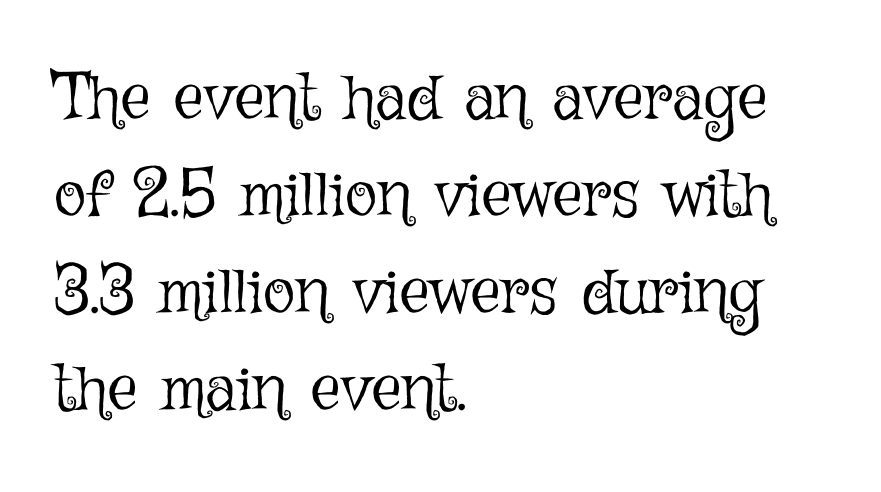
Q: Is the text bold? A: No.
Q: Is the text italic (slanted)? A: No, it is upright.
Q: Is the text underlined? A: No.
Q: How is the paragraph aligned? A: Left-aligned.
Q: Is the spacing between letters normal or unusually wide? A: Normal.
Q: Is the spacing between lines tight, normal or loose? A: Normal.
Q: Width (condensed, normal, or wide)? A: Normal.
Q: Stroke contrast? A: Low.
Q: x-height? A: Medium.
Q: Monospaced? A: No.
